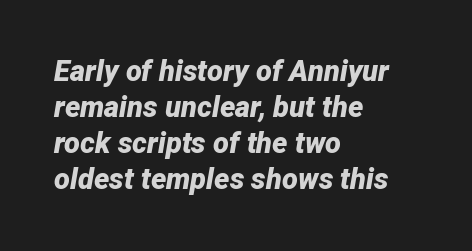
{"italic": "yes", "lean": "right", "slant_degrees": 12, "bold": "yes", "weight": "bold", "width": "normal", "stroke_contrast": "low", "x_height": "medium", "monospaced": "no", "underline": "no", "align": "left", "line_spacing_ratio": 1.24, "letter_spacing": "normal", "letter_spacing_em": 0.0, "glyph_px": 29}
